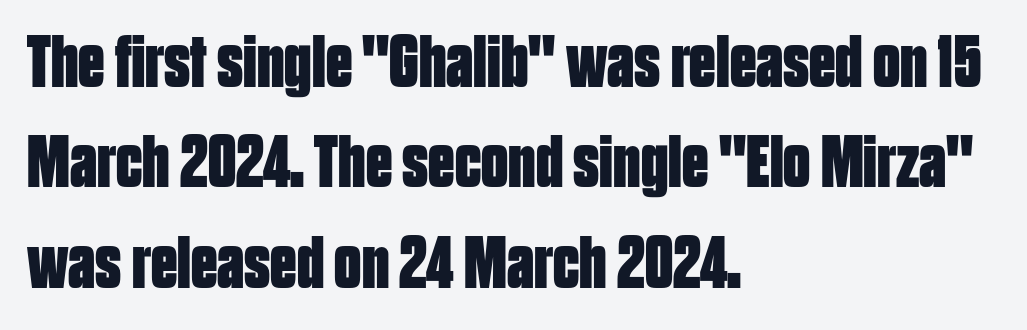
Q: Is the text bold? A: Yes.
Q: Is the text italic (slanted)? A: No, it is upright.
Q: Is the typeface a serif or a sans-serif typeface? A: Sans-serif.
Q: Is the text underlined? A: No.
Q: How is the paragraph aligned? A: Left-aligned.
Q: Is the spacing between letters normal or unusually wide? A: Normal.
Q: Is the spacing between lines tight, normal or loose? A: Normal.
Q: Width (condensed, normal, or wide)? A: Condensed.
Q: Stroke contrast? A: Low.
Q: x-height? A: Large.
Q: Monospaced? A: No.
